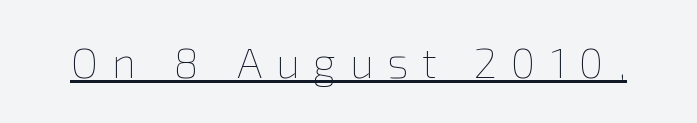
Q: Is the text bold? A: No.
Q: Is the text italic (slanted)? A: No, it is upright.
Q: Is the text underlined? A: Yes.
Q: Is the spacing between letters normal or unusually wide? A: Unusually wide.
Q: Width (condensed, normal, or wide)? A: Normal.
Q: Stroke contrast? A: Low.
Q: x-height? A: Medium.
Q: Monospaced? A: No.
